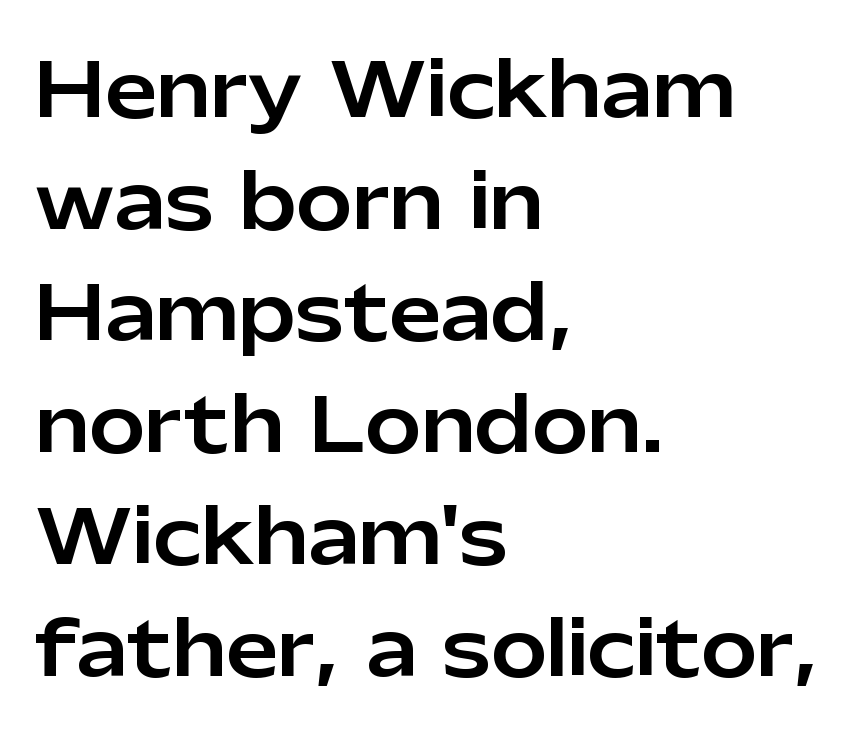
{"serif": "no", "italic": "no", "width": "normal", "stroke_contrast": "low", "x_height": "medium", "monospaced": "no", "underline": "no", "align": "left", "line_spacing": "normal", "line_spacing_ratio": 1.49, "letter_spacing": "normal", "letter_spacing_em": 0.0, "glyph_px": 75}
